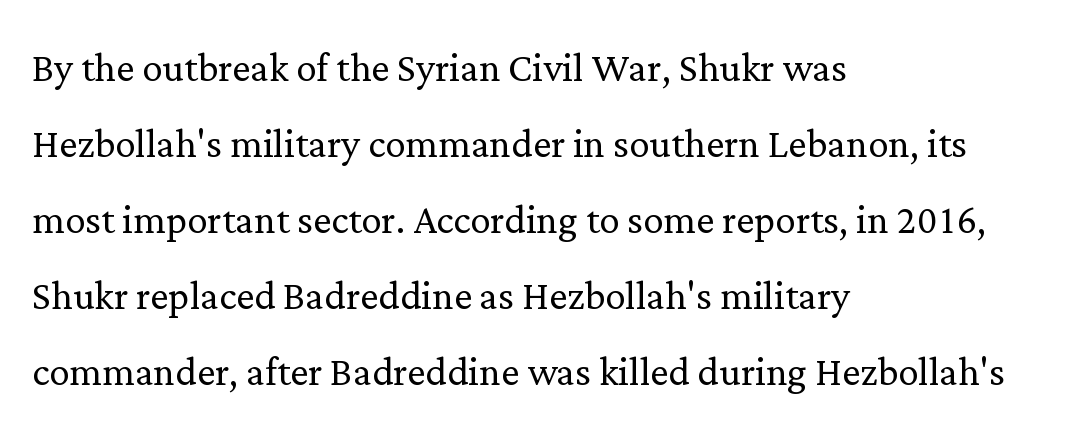
{"serif": "yes", "italic": "no", "bold": "no", "weight": "light", "width": "normal", "stroke_contrast": "low", "x_height": "medium", "monospaced": "no", "underline": "no", "align": "left", "line_spacing": "normal", "line_spacing_ratio": 1.49, "letter_spacing": "normal", "letter_spacing_em": 0.0, "glyph_px": 51}
